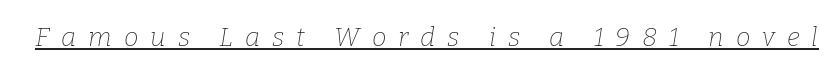
Q: Is the text bold? A: No.
Q: Is the text italic (slanted)? A: Yes, it leans right by about 9 degrees.
Q: Is the text underlined? A: Yes.
Q: Is the spacing between letters normal or unusually wide? A: Unusually wide.
